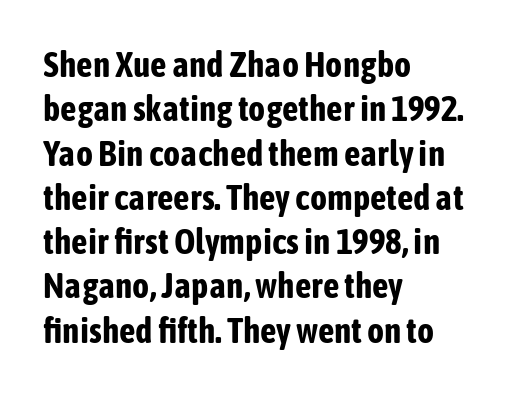
{"serif": "no", "italic": "no", "bold": "yes", "weight": "bold", "width": "condensed", "stroke_contrast": "low", "x_height": "medium", "monospaced": "no", "underline": "no", "align": "left", "line_spacing_ratio": 1.23, "letter_spacing": "normal", "letter_spacing_em": 0.0, "glyph_px": 36}
